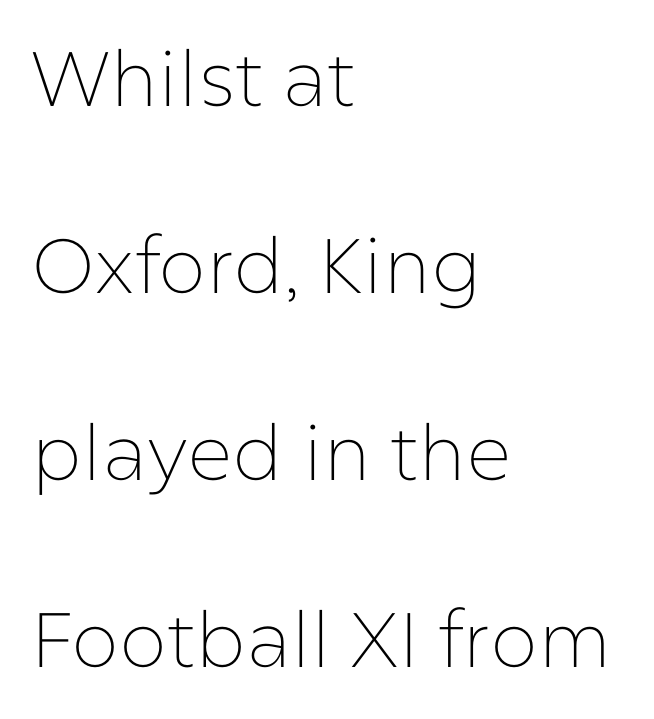
To sum up the face: it is a sans, with no serifs. Unmarked baselines from the first word to the last. These lines keep a tight, regular rhythm from letter to letter. Stroke thickness stays within the range of a standard reading face or lighter.
